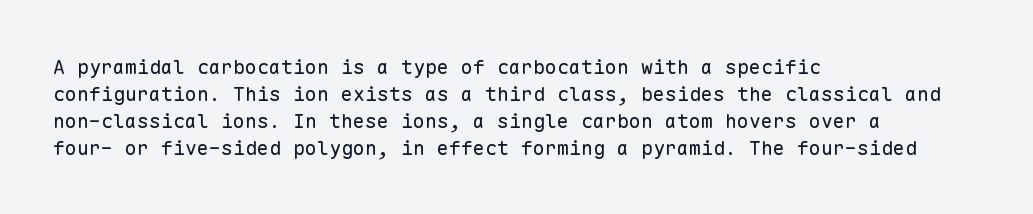
The image shows 20 px text type, upright; set left-aligned, normal line spacing (1.35x), normal letter spacing, not underlined.
